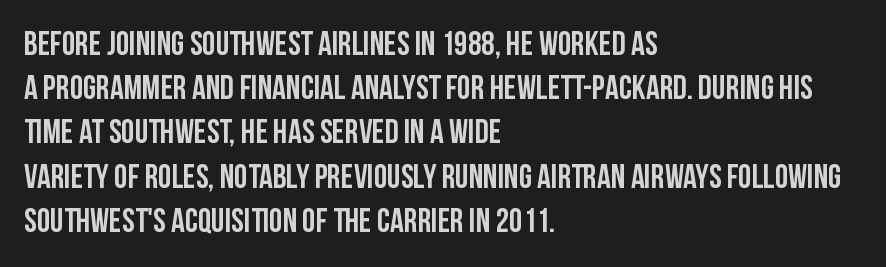
Proportional: the letters do not fall into vertical columns. The designer went with a sans here, leaving each stem footless. How are the letters spaced? Ordinarily, with no added tracking. The rendering anchors every line to the left-hand side.
